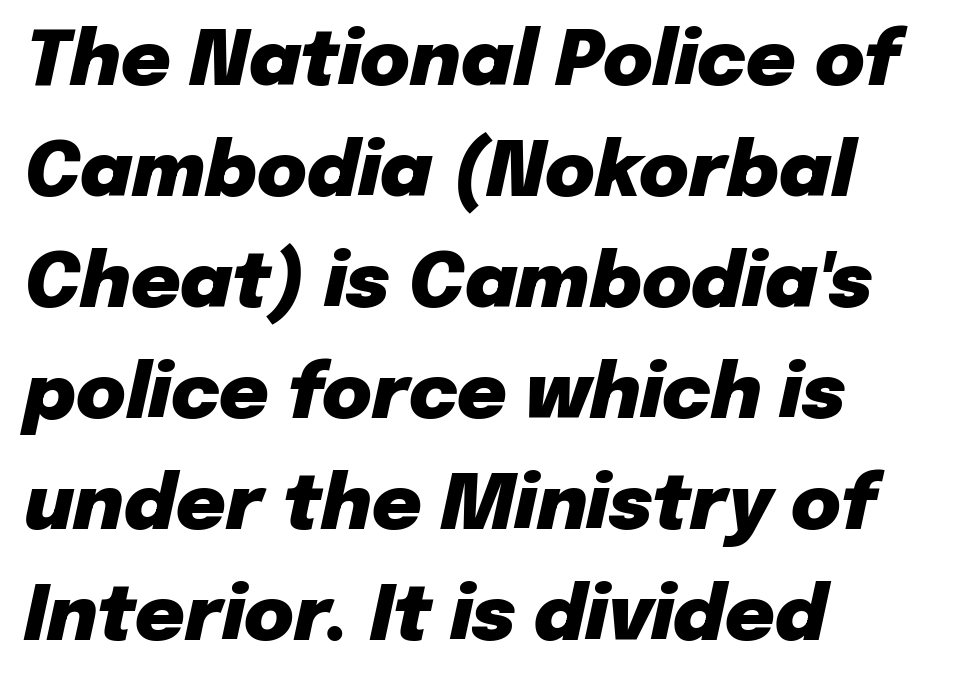
The image shows 76 px heavy type, italic (leaning right); set left-aligned, normal line spacing (1.46x), normal letter spacing, not underlined; low stroke contrast and a medium x-height.
